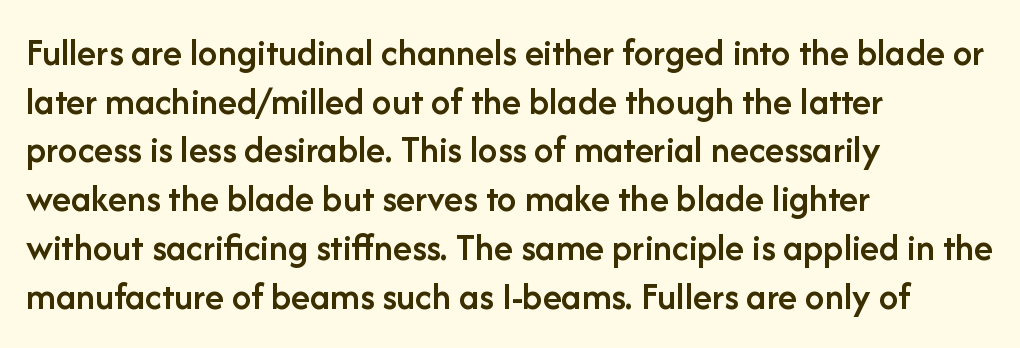
The image shows 39 px semibold sans-serif type, upright; set left-aligned, normal line spacing (1.25x), normal letter spacing, not underlined; low stroke contrast and a medium x-height.
